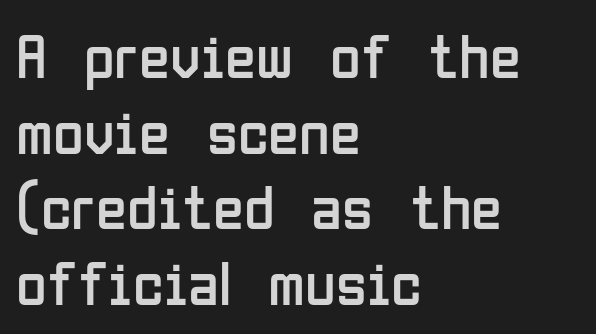
Q: Is the text bold? A: No.
Q: Is the text italic (slanted)? A: No, it is upright.
Q: Is the typeface a serif or a sans-serif typeface? A: Sans-serif.
Q: Is the text underlined? A: No.
Q: How is the paragraph aligned? A: Left-aligned.
Q: Is the spacing between letters normal or unusually wide? A: Normal.
Q: Width (condensed, normal, or wide)? A: Condensed.
Q: Stroke contrast? A: Low.
Q: x-height? A: Medium.
Q: Monospaced? A: No.
